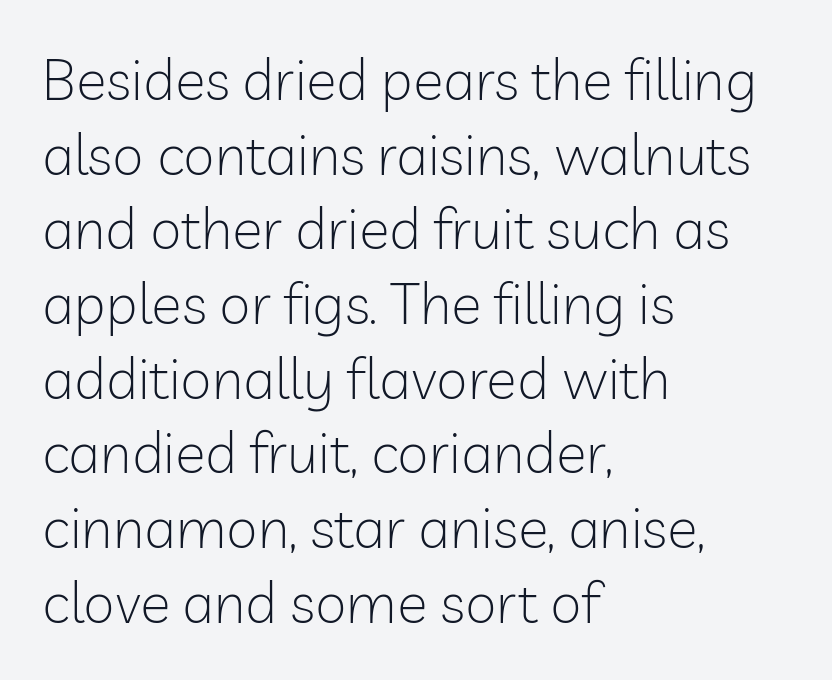
{"serif": "no", "italic": "no", "bold": "no", "weight": "light", "width": "normal", "stroke_contrast": "low", "x_height": "medium", "monospaced": "no", "underline": "no", "align": "left", "line_spacing": "normal", "line_spacing_ratio": 1.31, "letter_spacing": "normal", "letter_spacing_em": 0.0, "glyph_px": 57}
